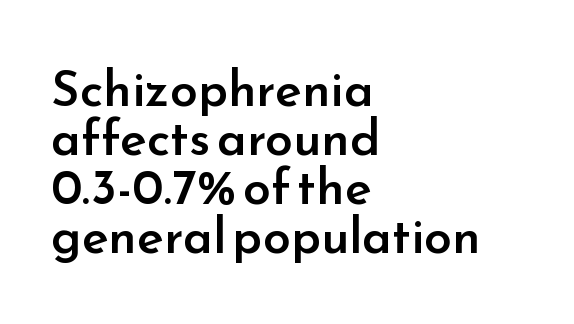
The image shows 50 px semibold sans-serif type, upright; set left-aligned, tight line spacing (0.98x), normal letter spacing, not underlined; low stroke contrast and a small x-height.
